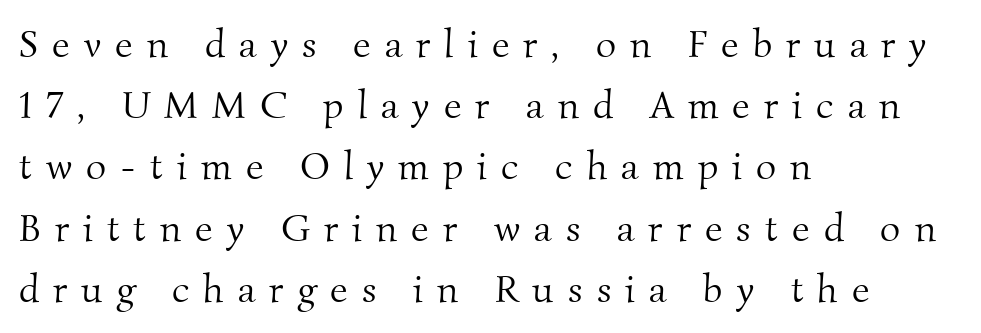
Ink coverage per letter is moderate at most. The face used here is rendered with a markedly widened letterfit. The face used here is proportionally spaced, like ordinary book or web type. Letters rest on an invisible, unmarked baseline. Look at the bottom of the vertical strokes: they flare into serifs here. If you measured baseline to baseline, you'd find a middling distance.
